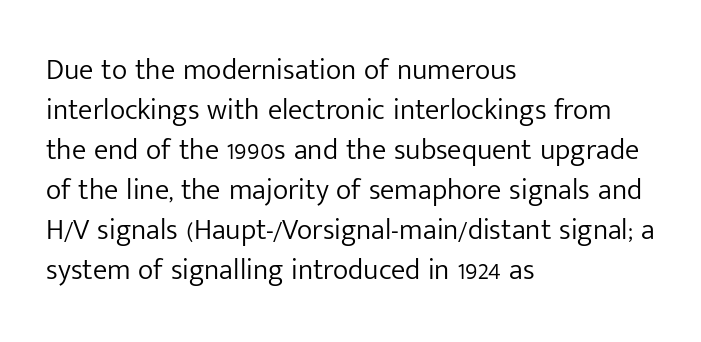
The image shows 29 px light sans-serif type, upright; set left-aligned, normal line spacing (1.38x), normal letter spacing, not underlined; low stroke contrast and a medium x-height.
